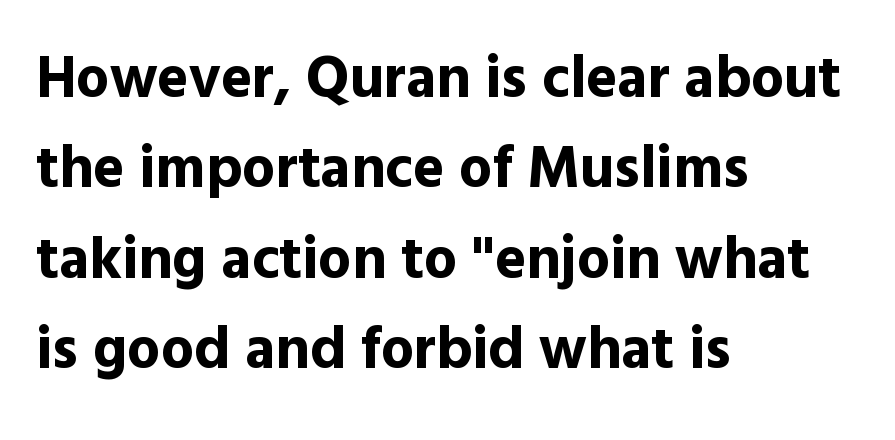
{"serif": "no", "italic": "no", "bold": "yes", "weight": "bold", "width": "normal", "x_height": "medium", "monospaced": "no", "underline": "no", "align": "left", "line_spacing": "normal", "line_spacing_ratio": 1.53, "letter_spacing": "normal", "letter_spacing_em": 0.0, "glyph_px": 59}
